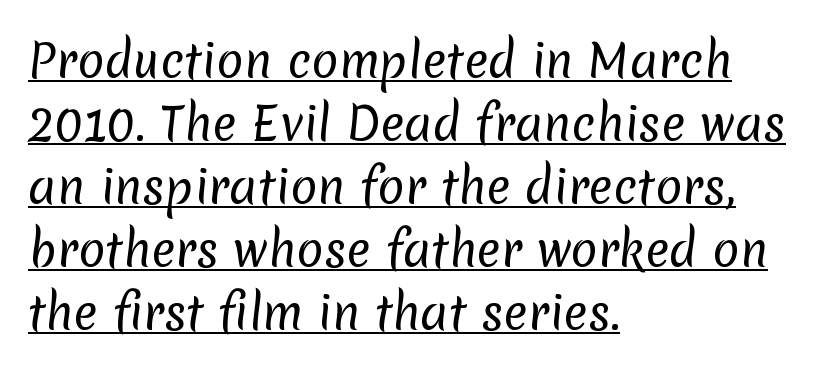
{"serif": "no", "bold": "no", "weight": "regular", "width": "normal", "stroke_contrast": "low", "x_height": "medium", "monospaced": "no", "underline": "yes", "align": "left", "line_spacing": "normal", "line_spacing_ratio": 1.4, "letter_spacing": "normal", "letter_spacing_em": 0.0, "glyph_px": 45}
